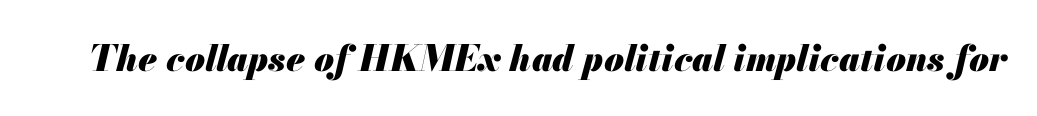
Q: Is the text bold? A: Yes.
Q: Is the text italic (slanted)? A: Yes, it leans right by about 13 degrees.
Q: Is the text underlined? A: No.
Q: Is the spacing between letters normal or unusually wide? A: Normal.
Q: Width (condensed, normal, or wide)? A: Normal.
Q: Stroke contrast? A: Medium.
Q: x-height? A: Small.
Q: Monospaced? A: No.
